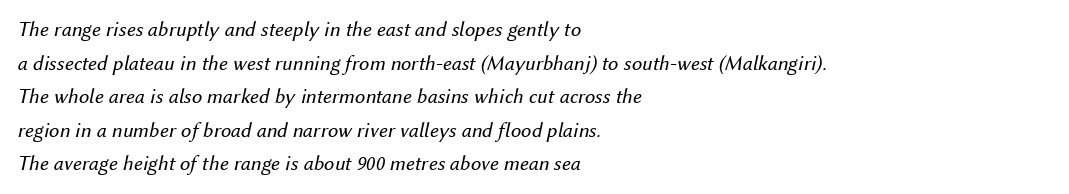
Q: Is the text bold? A: No.
Q: Is the text italic (slanted)? A: Yes, it leans right by about 12 degrees.
Q: Is the text underlined? A: No.
Q: How is the paragraph aligned? A: Left-aligned.
Q: Is the spacing between letters normal or unusually wide? A: Normal.
Q: Is the spacing between lines tight, normal or loose? A: Normal.
